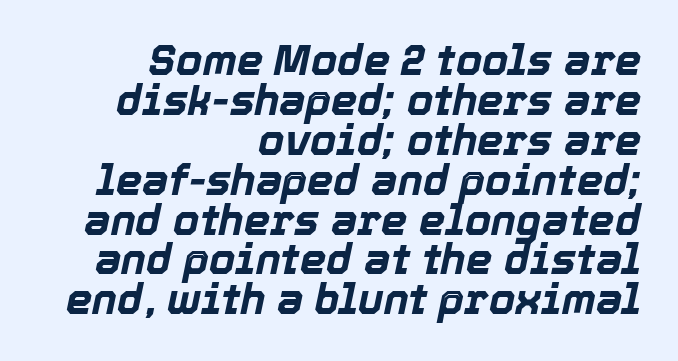
Successive baselines arrive quickly, one right under another. Inter-character spacing is left at the font's built-in metrics. The glyphs have the mass of a bold cut. Casual observation: everything's shoved over to the right. This sample has the flowing, uneven cadence of proportional lettering.
